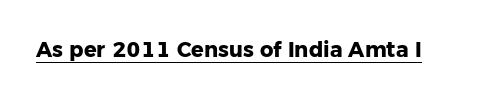
Emphasis is given by a line drawn under the lettering. Weight: bold. Honestly, the letter spacing is just normal — you wouldn't notice it. Is there any slant? The stems are plumb.
